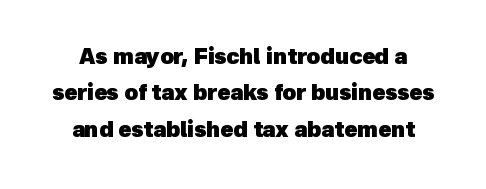
Short note: letters normally spaced. Only glyphs here, with clear space below each row. Notice how thick the strokes are: this is what a full bold looks like.
